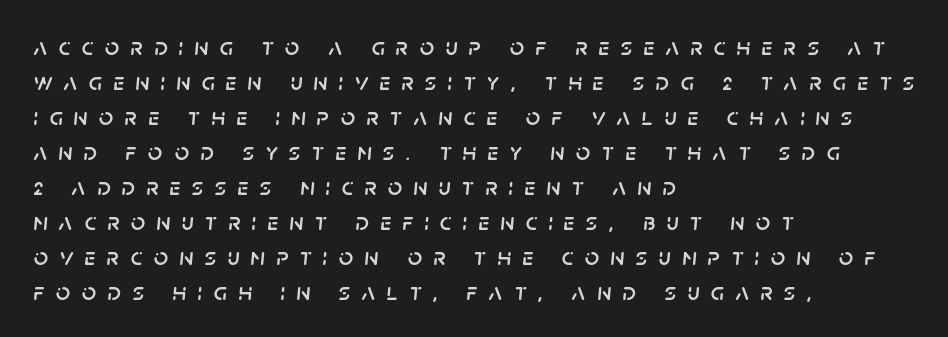
{"italic": "yes", "lean": "right", "slant_degrees": 5, "underline": "no", "align": "left", "line_spacing": "normal", "line_spacing_ratio": 1.4, "letter_spacing": "wide", "letter_spacing_em": 0.45, "glyph_px": 25}
